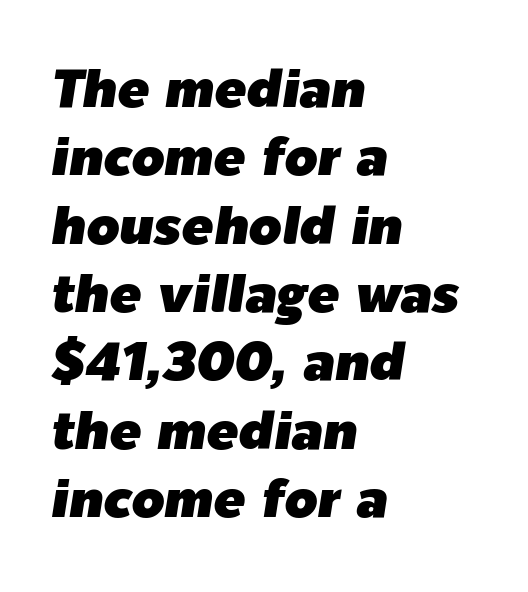
{"italic": "yes", "lean": "right", "slant_degrees": 9, "width": "normal", "stroke_contrast": "low", "x_height": "medium", "monospaced": "no", "underline": "no", "align": "left", "line_spacing": "normal", "line_spacing_ratio": 1.29, "letter_spacing": "normal", "letter_spacing_em": 0.0, "glyph_px": 53}
